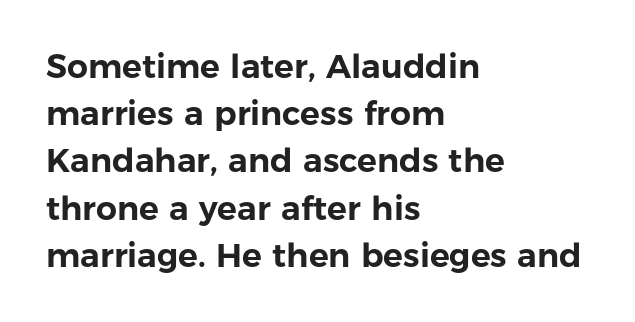
Lines of text with bare space underneath. A normal amount of white space separates one row of letters from the next. Inter-character spacing is left at the font's built-in metrics. Unlike a traditional serif, this face leaves its strokes unadorned. Posture: vertical.
